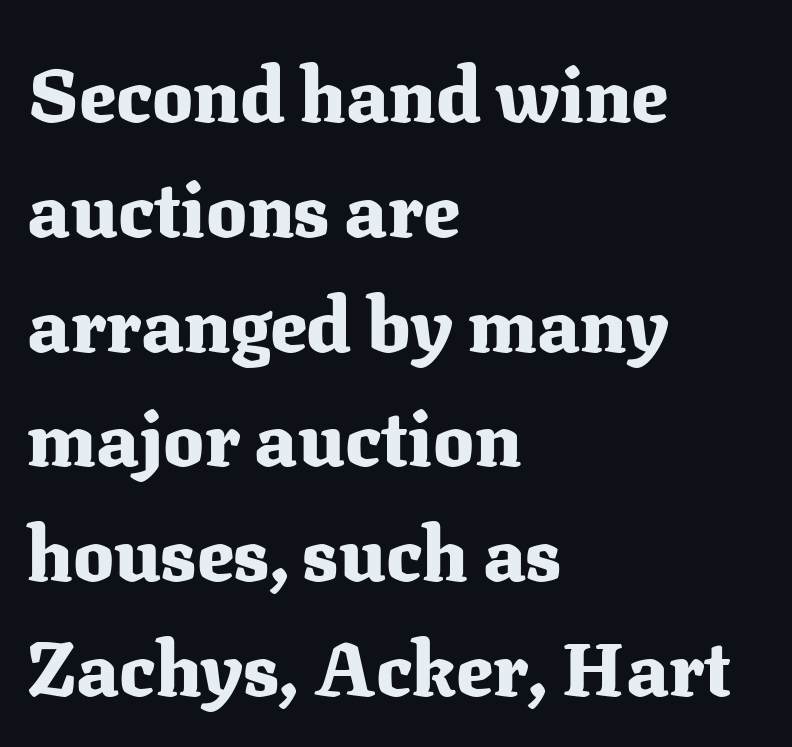
Q: Is the text bold? A: Yes.
Q: Is the text italic (slanted)? A: No, it is upright.
Q: Is the typeface a serif or a sans-serif typeface? A: Serif.
Q: Is the text underlined? A: No.
Q: How is the paragraph aligned? A: Left-aligned.
Q: Is the spacing between letters normal or unusually wide? A: Normal.
Q: Is the spacing between lines tight, normal or loose? A: Normal.
Q: Width (condensed, normal, or wide)? A: Normal.
Q: Stroke contrast? A: Medium.
Q: x-height? A: Medium.
Q: Monospaced? A: No.
